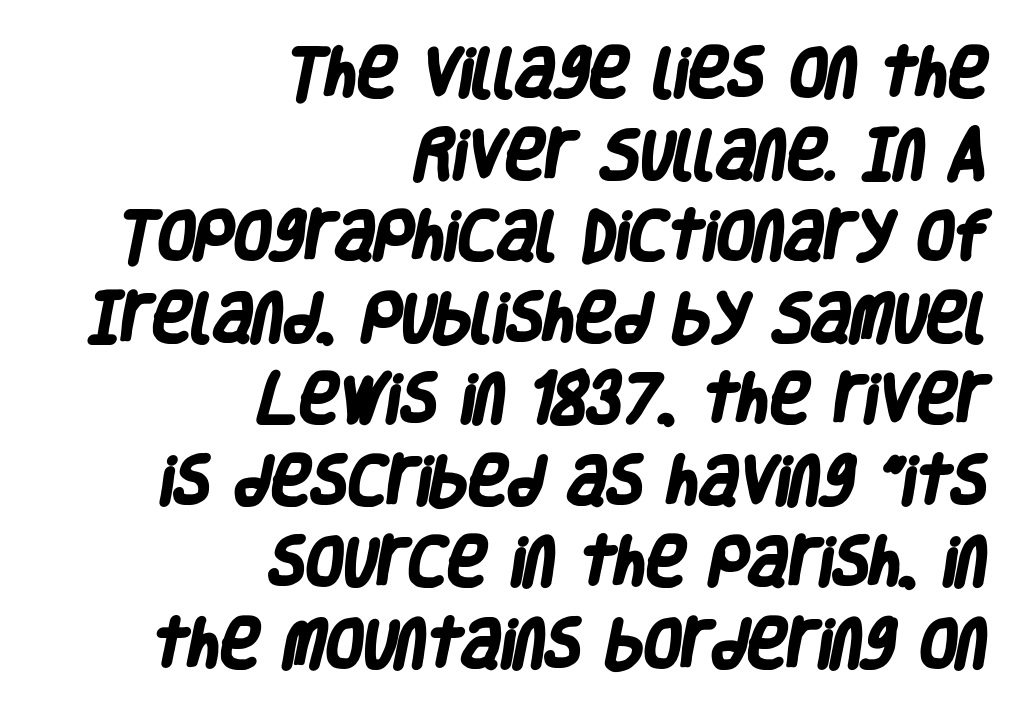
Q: Is the text bold? A: Yes.
Q: Is the typeface a serif or a sans-serif typeface? A: Sans-serif.
Q: Is the text underlined? A: No.
Q: How is the paragraph aligned? A: Right-aligned.
Q: Is the spacing between letters normal or unusually wide? A: Normal.
Q: Is the spacing between lines tight, normal or loose? A: Normal.
Q: Width (condensed, normal, or wide)? A: Condensed.
Q: Stroke contrast? A: Low.
Q: x-height? A: Large.
Q: Monospaced? A: No.
